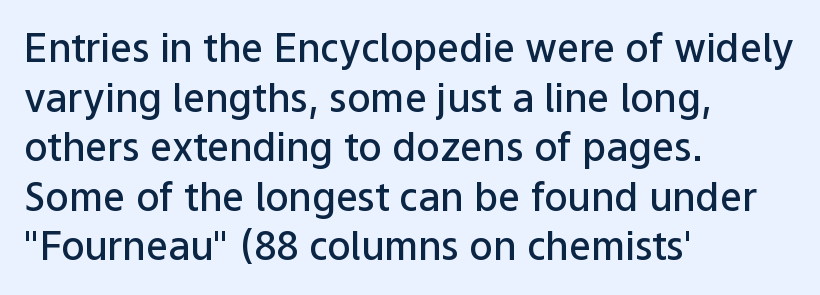
Q: Is the text bold? A: Semi-bold.
Q: Is the text italic (slanted)? A: No, it is upright.
Q: Is the typeface a serif or a sans-serif typeface? A: Sans-serif.
Q: Is the text underlined? A: No.
Q: How is the paragraph aligned? A: Left-aligned.
Q: Is the spacing between letters normal or unusually wide? A: Normal.
Q: Is the spacing between lines tight, normal or loose? A: Normal.
Q: Width (condensed, normal, or wide)? A: Normal.
Q: Stroke contrast? A: Low.
Q: x-height? A: Medium.
Q: Monospaced? A: No.
